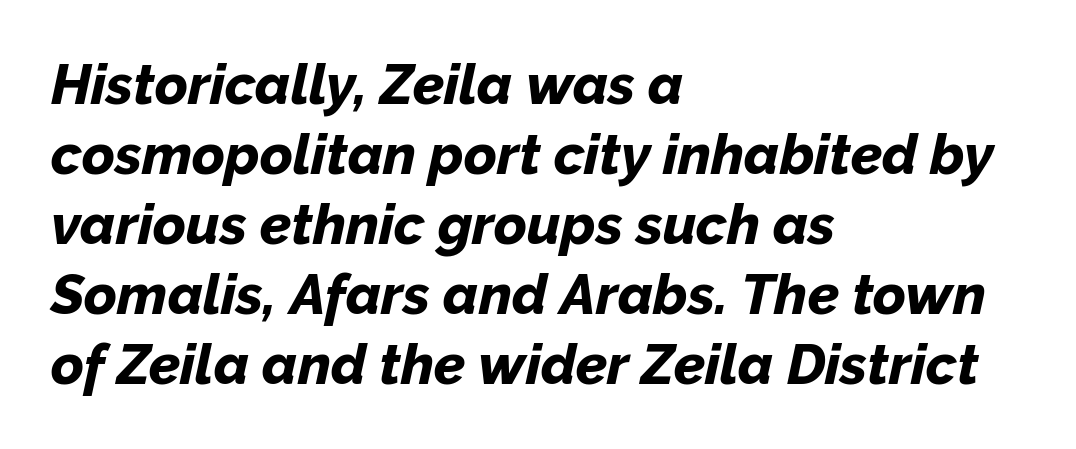
Heavy, bold letterforms. Note the varied advance widths — an 'i' is clearly narrower than an 'm'. Italic? Definitely — the glyphs are oblique. The zone under the glyphs is completely vacant. The block of text has a typical density, with ordinary space between rows.
